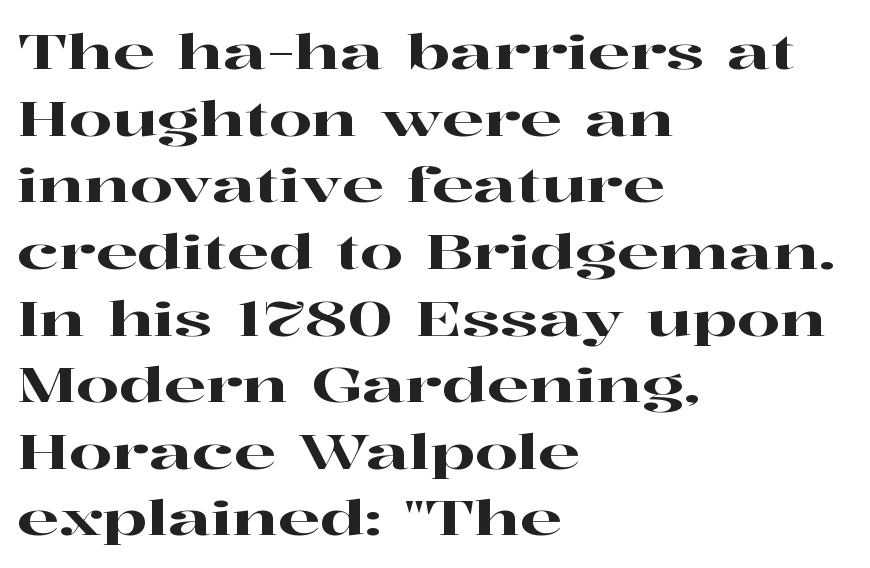
Quick note: not italic, upright. A typesetter would label this face a serif. The rendering keeps characters at their native spacing. Proportional: the letters do not fall into vertical columns. The passage shown stacks its lines at a standard gap.
